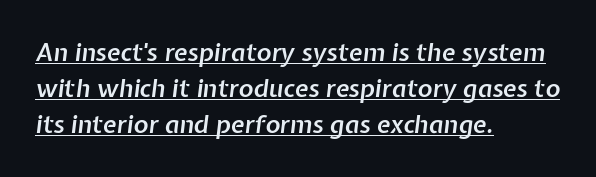
{"italic": "yes", "lean": "right", "slant_degrees": 7, "bold": "semi", "underline": "yes", "align": "left", "line_spacing": "normal", "line_spacing_ratio": 1.45, "letter_spacing": "normal", "letter_spacing_em": 0.0, "glyph_px": 25}
